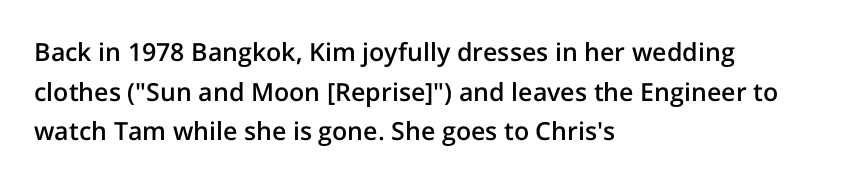
Q: Is the text bold? A: Semi-bold.
Q: Is the text italic (slanted)? A: No, it is upright.
Q: Is the text underlined? A: No.
Q: How is the paragraph aligned? A: Left-aligned.
Q: Is the spacing between letters normal or unusually wide? A: Normal.
Q: Is the spacing between lines tight, normal or loose? A: Normal.
